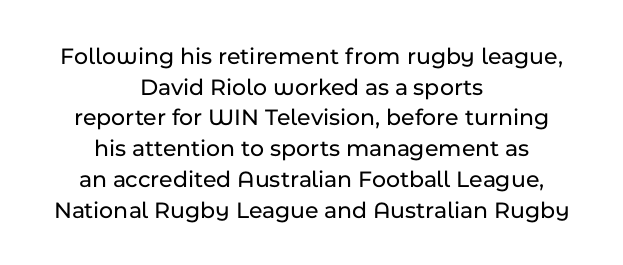
The image shows 24 px text type, upright; set centered, normal line spacing (1.28x), normal letter spacing, not underlined.
